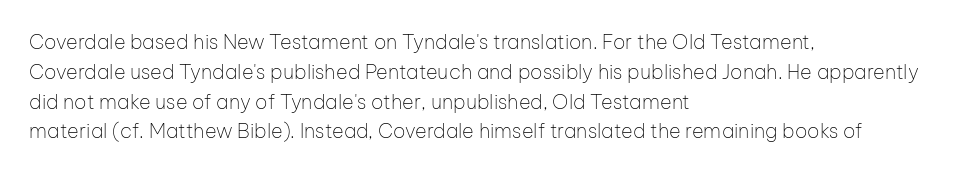
The image shows 20 px text type, upright; set left-aligned, normal line spacing (1.49x), normal letter spacing, not underlined.
